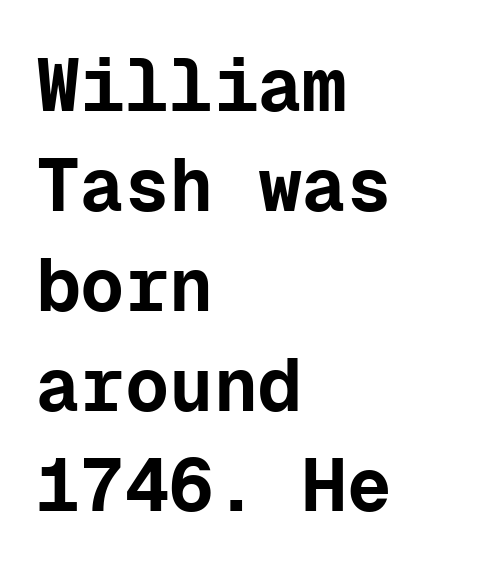
Q: Is the text bold? A: Yes.
Q: Is the text italic (slanted)? A: No, it is upright.
Q: Is the typeface a serif or a sans-serif typeface? A: Sans-serif.
Q: Is the text underlined? A: No.
Q: How is the paragraph aligned? A: Left-aligned.
Q: Is the spacing between letters normal or unusually wide? A: Normal.
Q: Is the spacing between lines tight, normal or loose? A: Normal.
Q: Width (condensed, normal, or wide)? A: Normal.
Q: Stroke contrast? A: Low.
Q: x-height? A: Medium.
Q: Monospaced? A: Yes.
